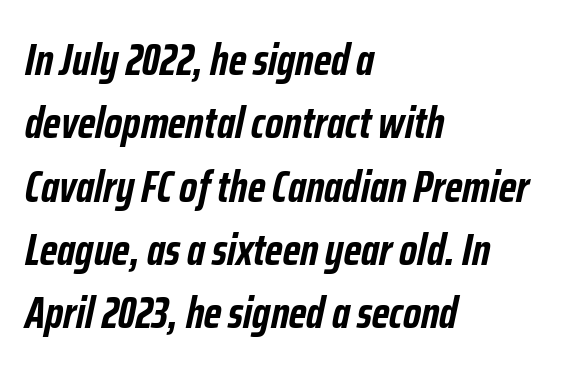
The image shows 44 px semibold, condensed type, italic (leaning right); set left-aligned, normal line spacing (1.44x), normal letter spacing, not underlined; low stroke contrast and a medium x-height.
